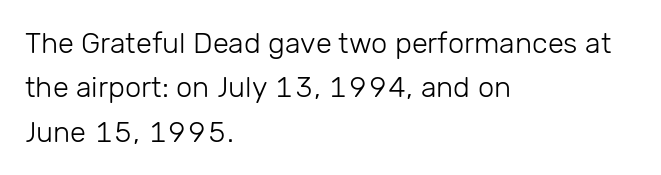
The image shows 29 px light sans-serif type, upright; set left-aligned, normal line spacing (1.53x), normal letter spacing, not underlined; low stroke contrast and a medium x-height.
